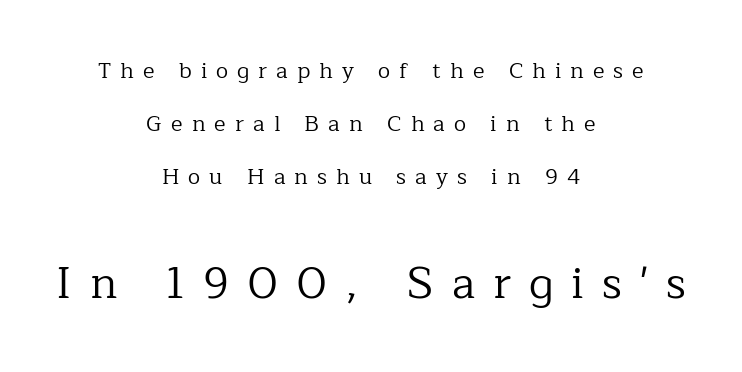
The image shows 44 px regular-weight serif type, upright; set centered, loose line spacing (2.42x), unusually wide letter spacing (+0.41 em), not underlined; the second (bottom) block is 2.0x larger; low stroke contrast and a medium x-height.
